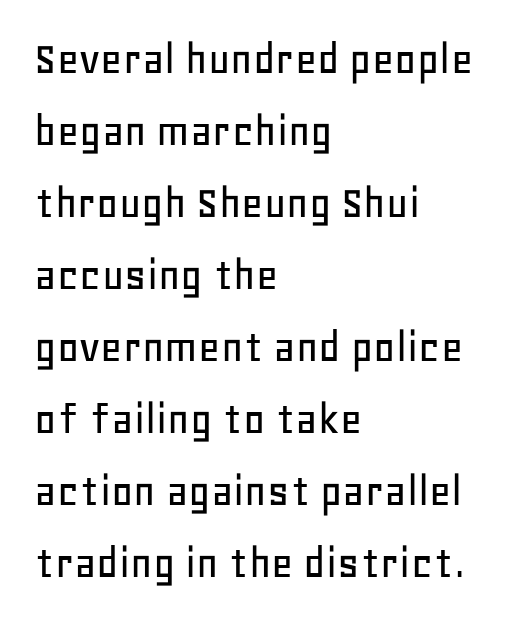
Q: Is the text italic (slanted)? A: No, it is upright.
Q: Is the typeface a serif or a sans-serif typeface? A: Sans-serif.
Q: Is the text underlined? A: No.
Q: How is the paragraph aligned? A: Left-aligned.
Q: Is the spacing between letters normal or unusually wide? A: Normal.
Q: Is the spacing between lines tight, normal or loose? A: Normal.
Q: Width (condensed, normal, or wide)? A: Normal.
Q: Stroke contrast? A: Low.
Q: x-height? A: Large.
Q: Monospaced? A: No.
